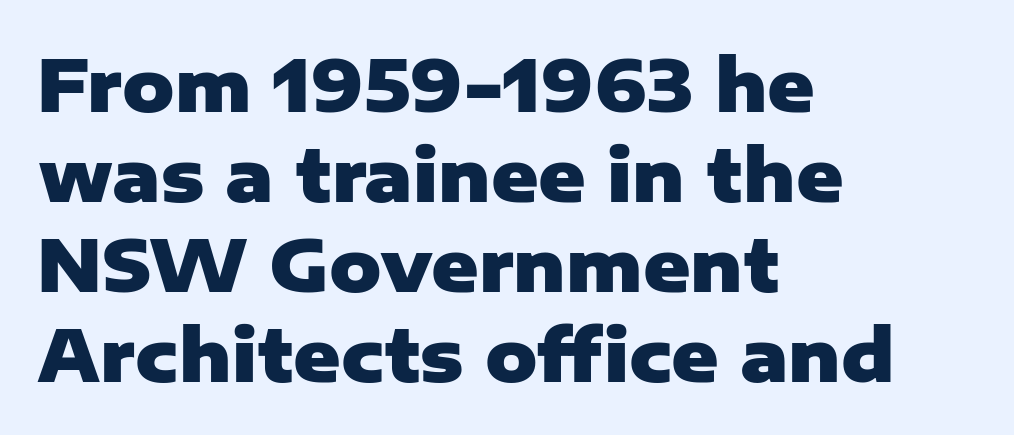
{"serif": "no", "italic": "no", "bold": "yes", "weight": "heavy", "width": "normal", "stroke_contrast": "low", "x_height": "medium", "monospaced": "no", "underline": "no", "align": "left", "line_spacing": "normal", "line_spacing_ratio": 1.25, "letter_spacing": "normal", "letter_spacing_em": 0.0, "glyph_px": 72}
